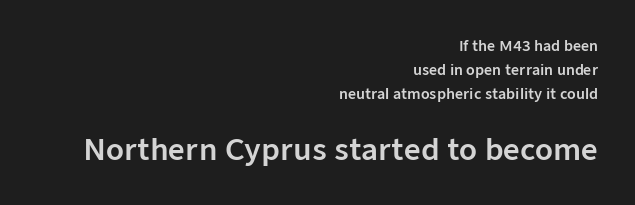
The image shows 29 px sans-serif type, upright; set right-aligned, line spacing 1.71x, normal letter spacing, not underlined; the second (bottom) block is 2.07x larger; low stroke contrast and a medium x-height.
